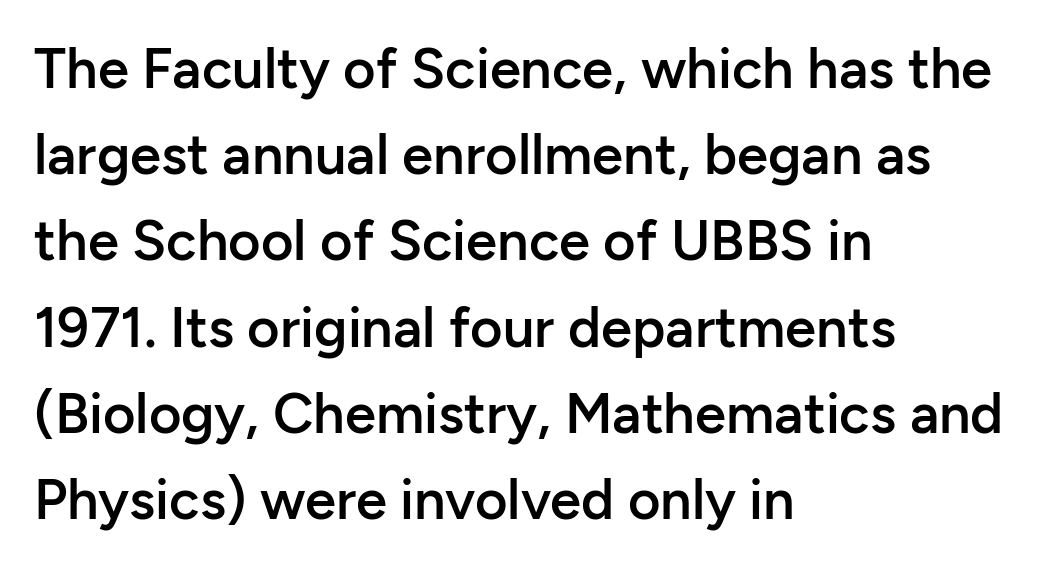
{"serif": "no", "italic": "no", "bold": "semi", "weight": "semibold", "width": "normal", "stroke_contrast": "low", "x_height": "medium", "monospaced": "no", "underline": "no", "align": "left", "line_spacing": "normal", "line_spacing_ratio": 1.54, "letter_spacing": "normal", "letter_spacing_em": 0.0, "glyph_px": 56}
